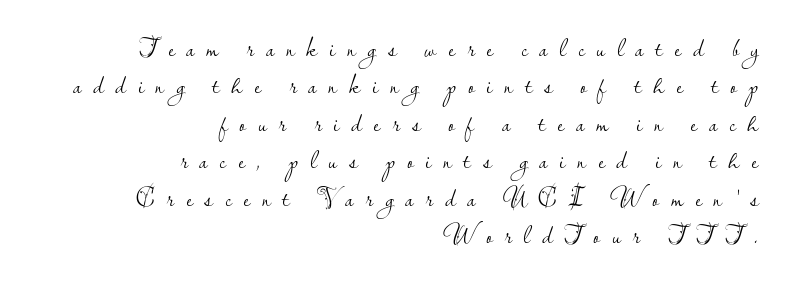
The image shows 26 px text type; set right-aligned, normal line spacing (1.44x), unusually wide letter spacing (+0.46 em), not underlined.
